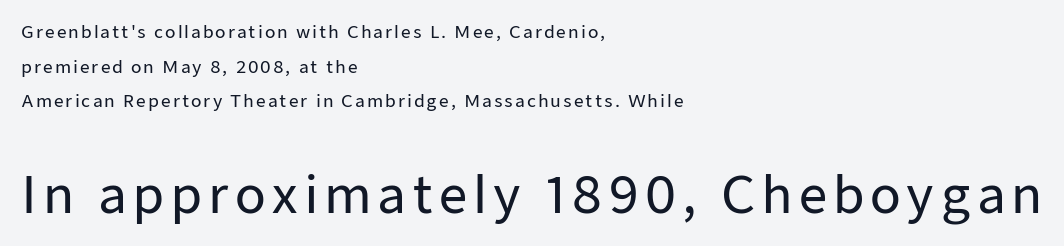
The image shows 50 px sans-serif type, upright; set left-aligned, loose line spacing (2.03x), not underlined; the second (bottom) block is 2.94x larger; low stroke contrast and a medium x-height.
